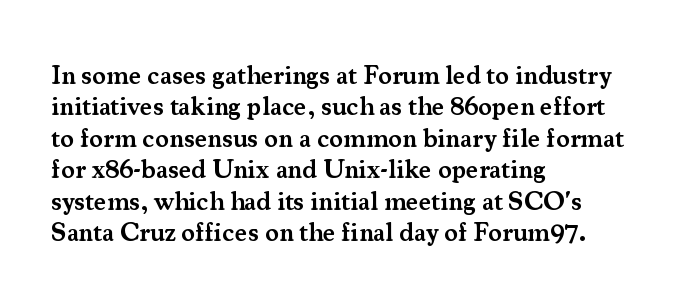
Q: Is the text bold? A: Semi-bold.
Q: Is the text italic (slanted)? A: No, it is upright.
Q: Is the text underlined? A: No.
Q: How is the paragraph aligned? A: Left-aligned.
Q: Is the spacing between letters normal or unusually wide? A: Normal.
